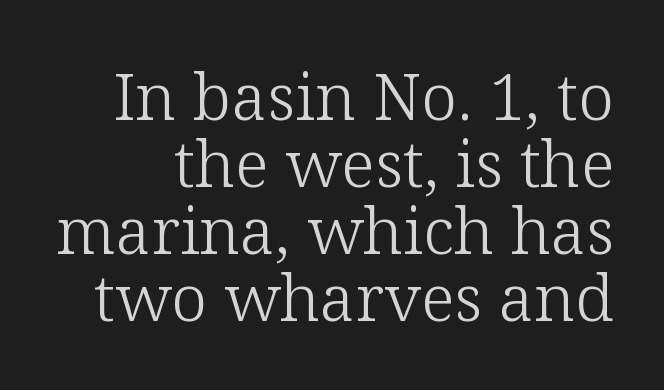
{"serif": "yes", "italic": "no", "bold": "no", "weight": "light", "width": "normal", "stroke_contrast": "low", "x_height": "medium", "monospaced": "no", "underline": "no", "line_spacing": "tight", "line_spacing_ratio": 1.03, "letter_spacing": "normal", "letter_spacing_em": 0.0, "glyph_px": 65}
